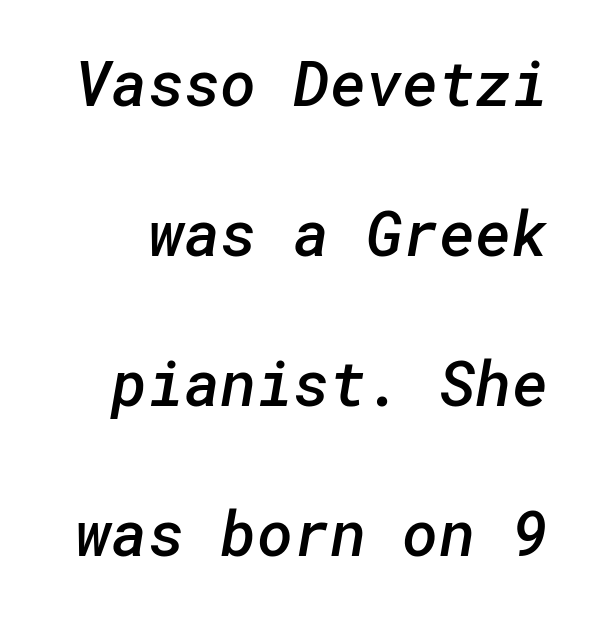
The image shows 62 px semibold sans-serif type; set loose line spacing (2.42x), normal letter spacing, not underlined; low stroke contrast and a medium x-height.
